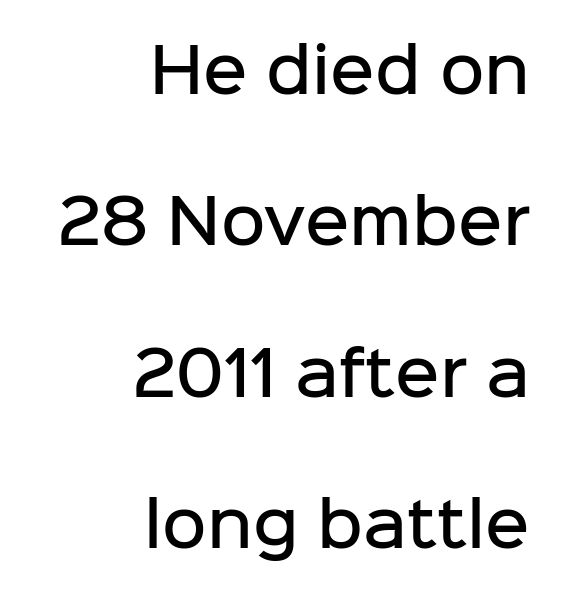
{"serif": "no", "italic": "no", "bold": "semi", "weight": "semibold", "width": "normal", "stroke_contrast": "low", "x_height": "medium", "monospaced": "no", "underline": "no", "align": "right", "line_spacing": "loose", "line_spacing_ratio": 2.48, "letter_spacing": "normal", "letter_spacing_em": 0.0, "glyph_px": 61}
